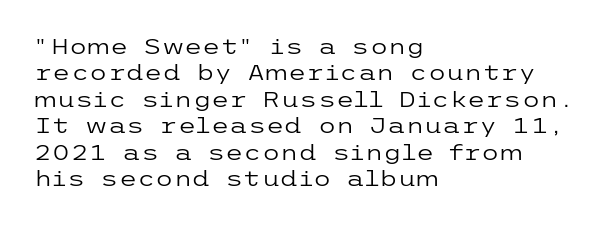
The rendering uses a moderate line-height, typical for paragraphs. Only glyphs here, with clear space below each row. The passage is arranged the way most books set body copy — flush left. Spacing between characters is what you'd get straight out of the box.
